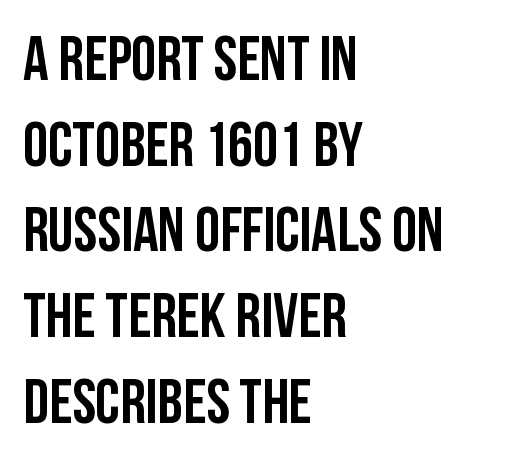
{"serif": "no", "italic": "no", "width": "condensed", "stroke_contrast": "low", "x_height": "large", "monospaced": "no", "underline": "no", "align": "left", "line_spacing": "normal", "line_spacing_ratio": 1.36, "letter_spacing": "normal", "letter_spacing_em": 0.0, "glyph_px": 63}
